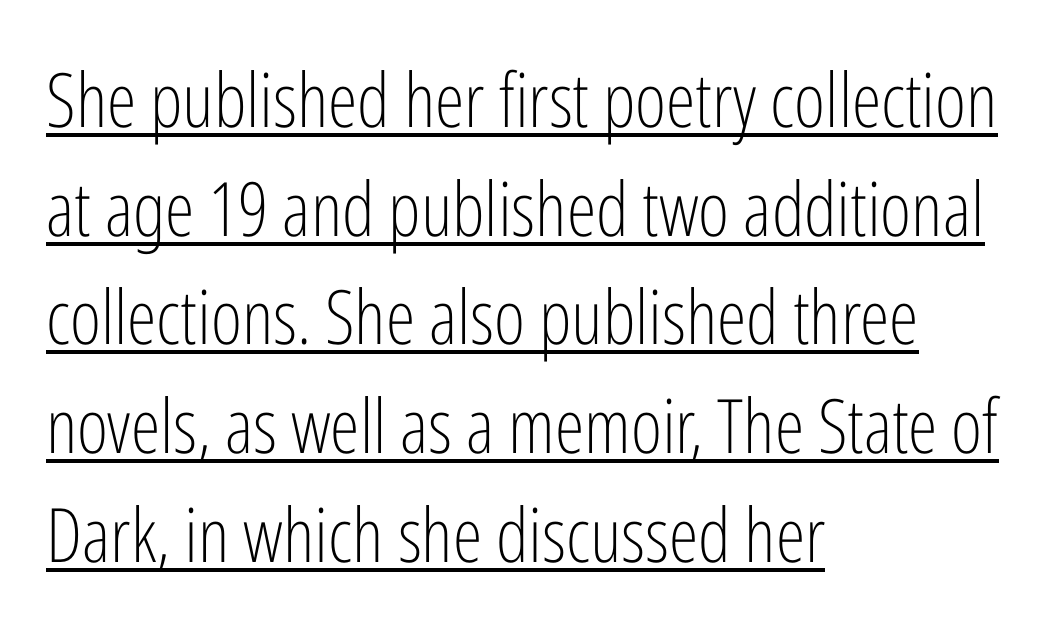
{"serif": "no", "italic": "no", "bold": "no", "weight": "light", "width": "condensed", "stroke_contrast": "low", "x_height": "medium", "monospaced": "no", "underline": "yes", "align": "left", "line_spacing": "normal", "line_spacing_ratio": 1.45, "letter_spacing": "normal", "letter_spacing_em": 0.0, "glyph_px": 75}
